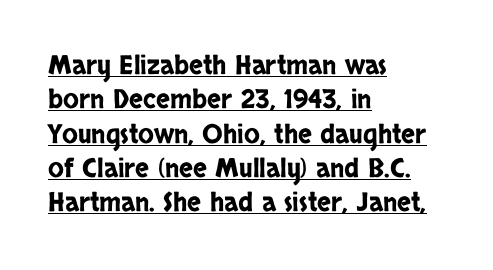
Q: Is the text italic (slanted)? A: No, it is upright.
Q: Is the text underlined? A: Yes.
Q: How is the paragraph aligned? A: Left-aligned.
Q: Is the spacing between letters normal or unusually wide? A: Normal.
Q: Is the spacing between lines tight, normal or loose? A: Normal.
